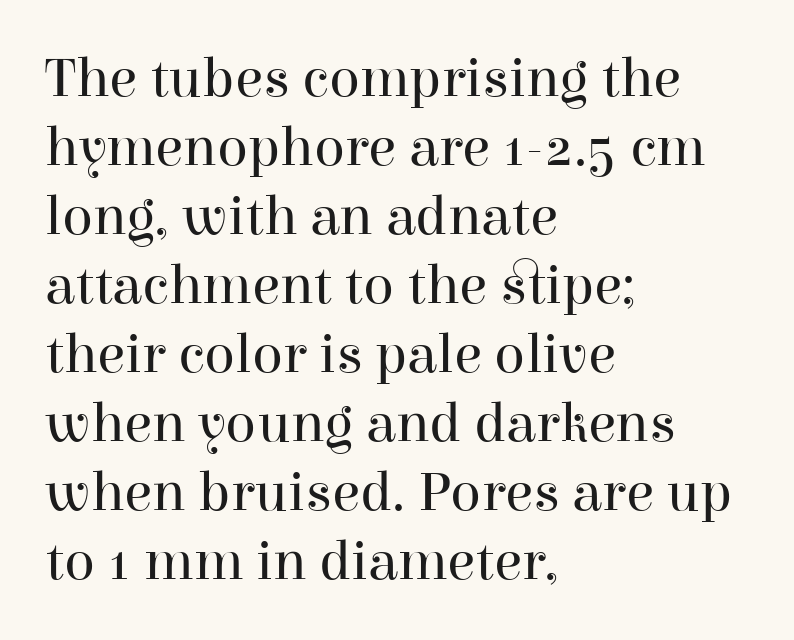
Alignment: flush left. Each letter keeps its own natural width here, so spacing adapts to shape. You can tell it's not italic because the verticals are truly vertical. Between one letter and the next there's only the usual sliver of space. Vertical stems look standard width or narrower in stroke.
